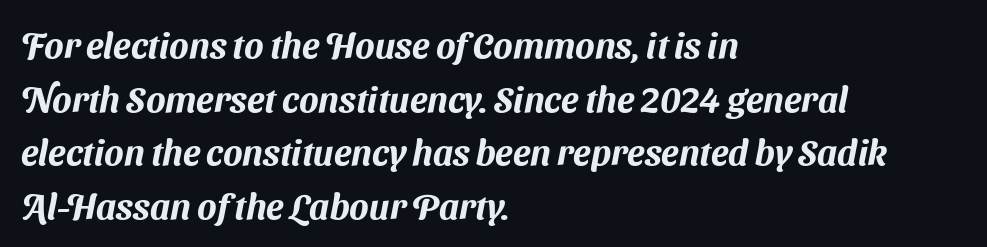
The image shows 36 px sans-serif type; set left-aligned, normal line spacing (1.49x), normal letter spacing, not underlined; medium stroke contrast and a medium x-height.
